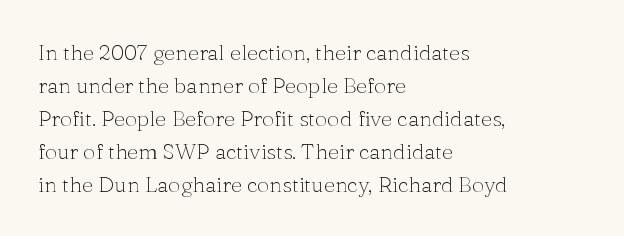
{"italic": "no", "bold": "no", "underline": "no", "align": "left", "line_spacing": "normal", "line_spacing_ratio": 1.5, "letter_spacing": "normal", "letter_spacing_em": 0.0, "glyph_px": 22}
